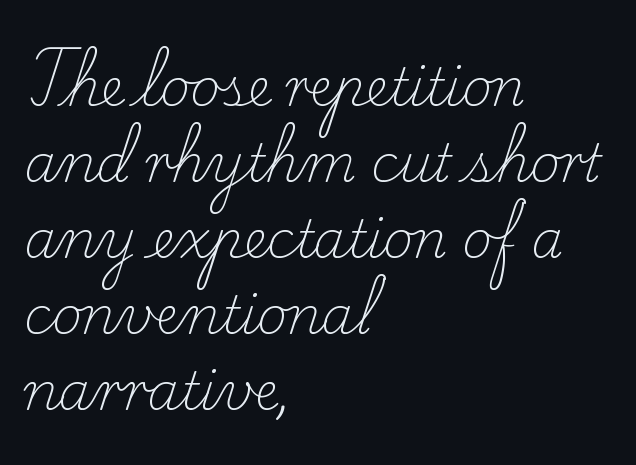
Q: Is the text bold? A: No.
Q: Is the text italic (slanted)? A: Yes.
Q: Is the typeface a serif or a sans-serif typeface? A: Serif.
Q: Is the text underlined? A: No.
Q: How is the paragraph aligned? A: Left-aligned.
Q: Is the spacing between letters normal or unusually wide? A: Normal.
Q: Is the spacing between lines tight, normal or loose? A: Normal.
Q: Width (condensed, normal, or wide)? A: Normal.
Q: Stroke contrast? A: Low.
Q: x-height? A: Small.
Q: Monospaced? A: No.
